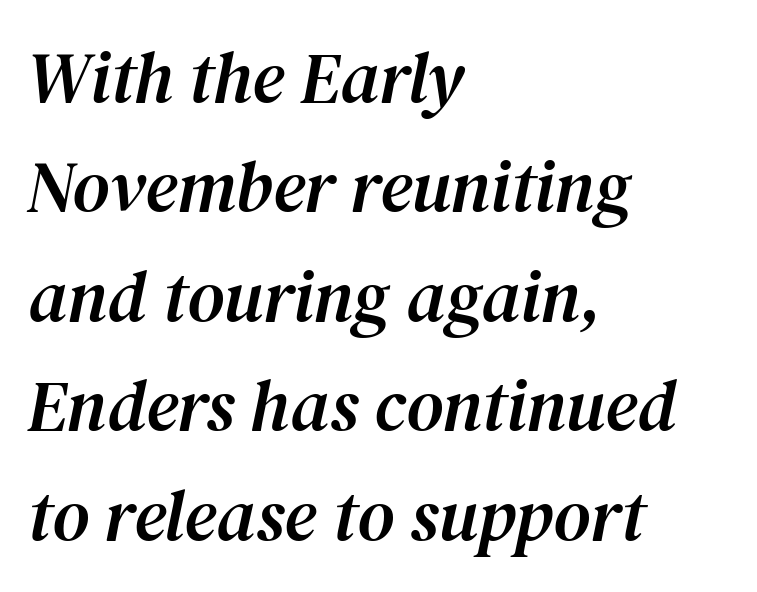
{"serif": "yes", "italic": "yes", "lean": "right", "slant_degrees": 12, "width": "normal", "stroke_contrast": "medium", "x_height": "medium", "monospaced": "no", "underline": "no", "align": "left", "line_spacing": "normal", "line_spacing_ratio": 1.52, "letter_spacing": "normal", "letter_spacing_em": 0.0, "glyph_px": 72}
